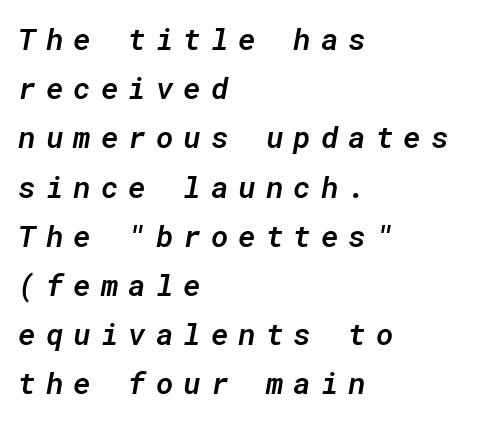
Every letter is mildly thick-stroked: semibold rather than bold. This sample uses an oblique cut, with every glyph tilted off the vertical. Normally led — the rows are evenly, conventionally spaced. The passage shown has open, widely tracked lettering throughout.
